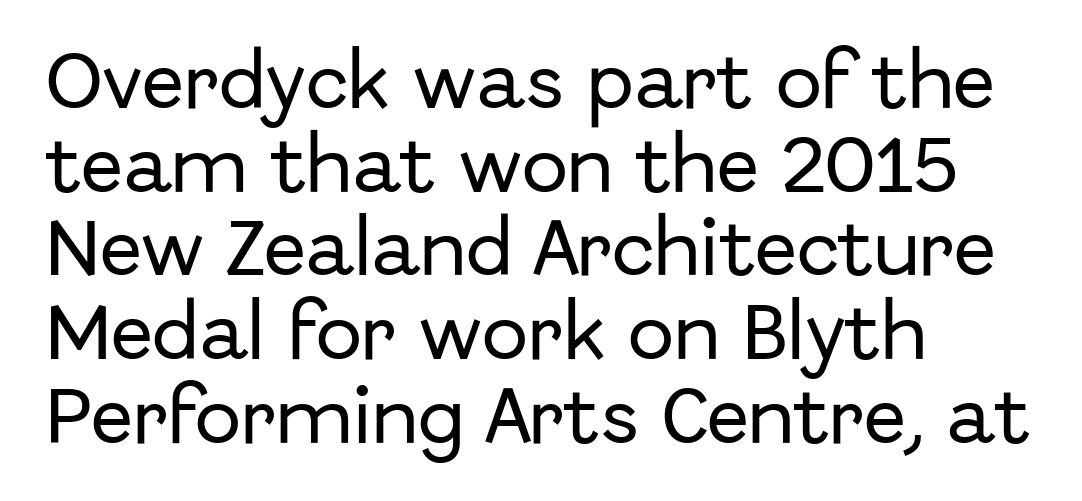
Is there much room between lines? A standard amount, neither cramped nor airy. Proportional: the letters do not fall into vertical columns. The gap between lines stays unmarked. Upright lettering throughout. The tracking reads as untouched default to a designer's eye. Each line starts at the same left margin while the right side varies.
